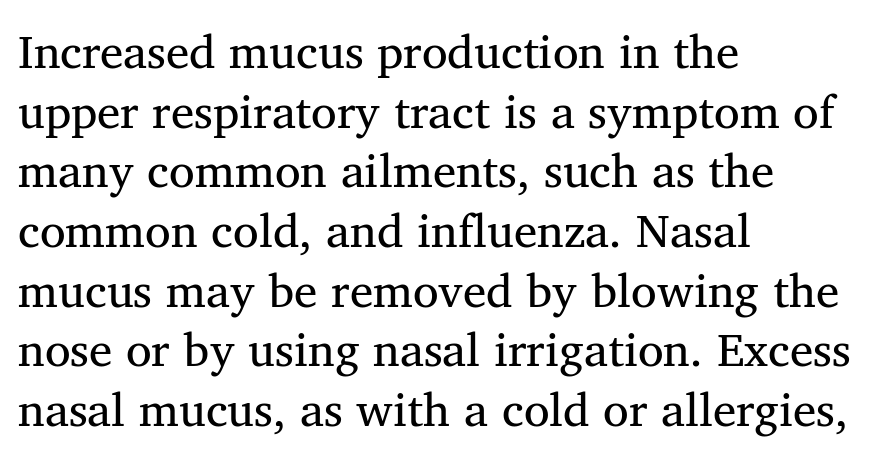
The image shows 47 px regular-weight serif type; set left-aligned, normal line spacing (1.27x), normal letter spacing, not underlined; medium stroke contrast and a medium x-height.
